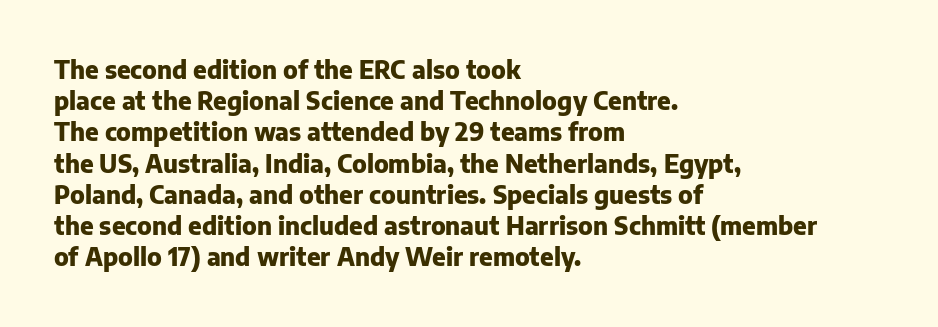
Every letter is thick-stroked: bold, no question. Line starts are locked; line ends wander. What's the leading like? Ordinary, nothing unusual. Glance below the letters and you will spot only blank space.
